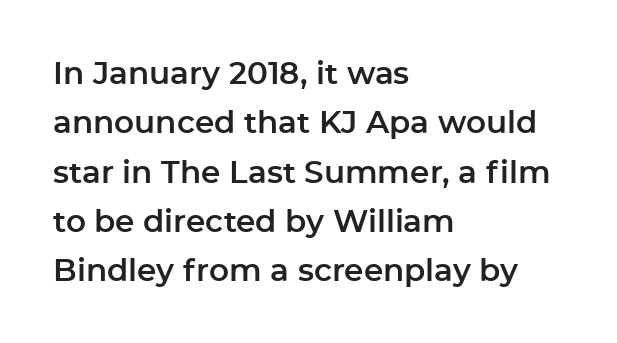
The image shows 31 px sans-serif type, upright; set left-aligned, normal line spacing (1.59x), normal letter spacing, not underlined; low stroke contrast and a medium x-height.
